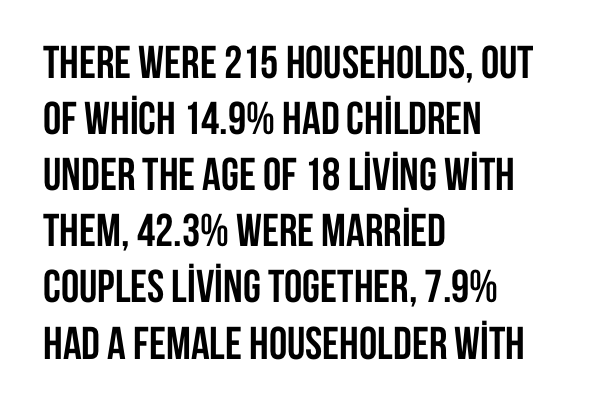
{"serif": "no", "italic": "no", "bold": "yes", "weight": "semibold", "width": "condensed", "stroke_contrast": "low", "x_height": "large", "monospaced": "no", "underline": "no", "align": "left", "line_spacing_ratio": 1.22, "letter_spacing": "normal", "letter_spacing_em": 0.0, "glyph_px": 46}
